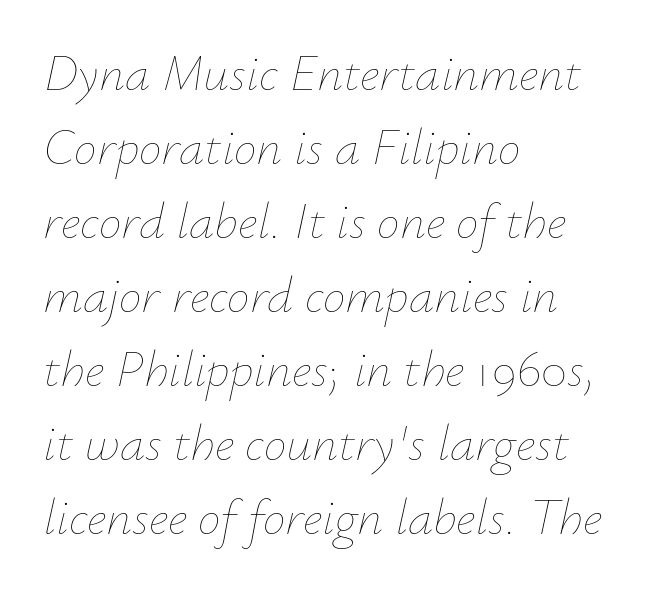
Q: Is the text bold? A: No.
Q: Is the text italic (slanted)? A: Yes, it leans right by about 12 degrees.
Q: Is the text underlined? A: No.
Q: How is the paragraph aligned? A: Left-aligned.
Q: Is the spacing between letters normal or unusually wide? A: Normal.
Q: Is the spacing between lines tight, normal or loose? A: Normal.
Q: Width (condensed, normal, or wide)? A: Normal.
Q: Stroke contrast? A: Low.
Q: x-height? A: Small.
Q: Monospaced? A: No.
